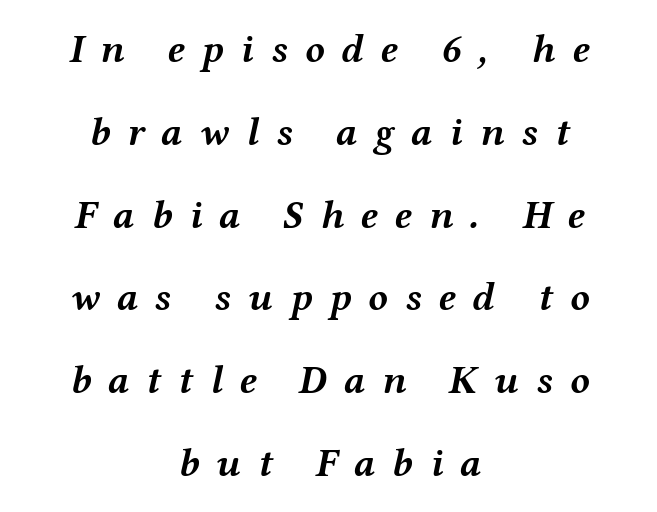
The image shows 40 px semibold, wide type, italic (leaning right); set centered, loose line spacing (2.07x), unusually wide letter spacing (+0.43 em), not underlined; medium stroke contrast and a medium x-height.
